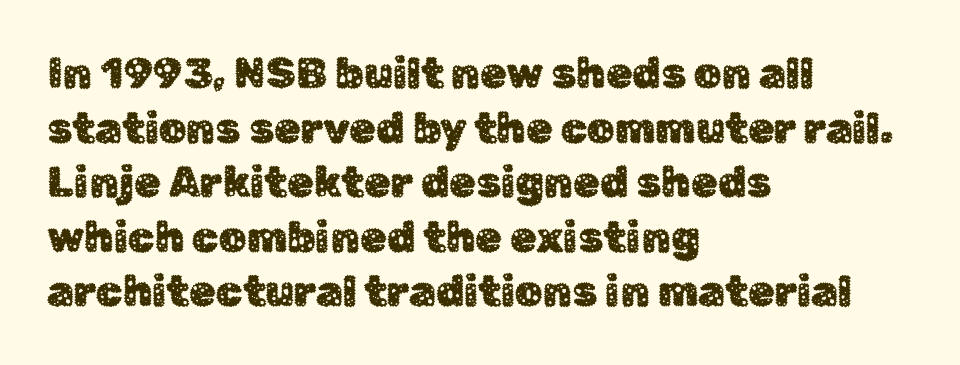
The image shows 43 px sans-serif type, upright; set left-aligned, normal line spacing (1.27x), normal letter spacing, not underlined; low stroke contrast and a medium x-height.
